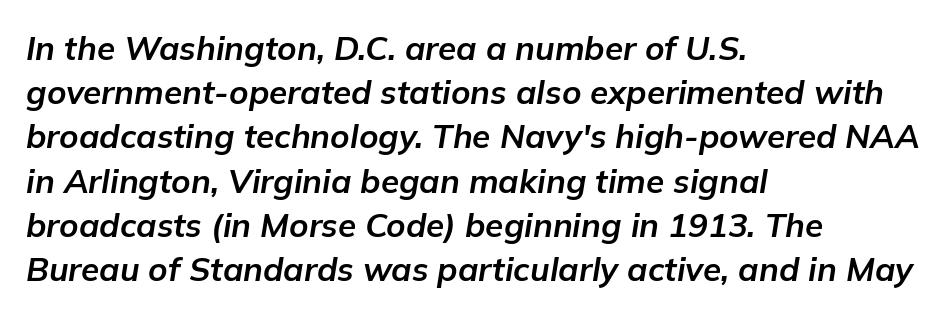
A clean baseline with only descenders dipping below it. Tracking value appears to be zero — textbook default spacing. Typeset ragged right — the left edge is the straight one. Compared with typical paragraphs, the rows here are spaced about the same. Looks like regular typesetting: each glyph gets only the width it needs. This sample uses an oblique cut, with every glyph tilted off the vertical.
